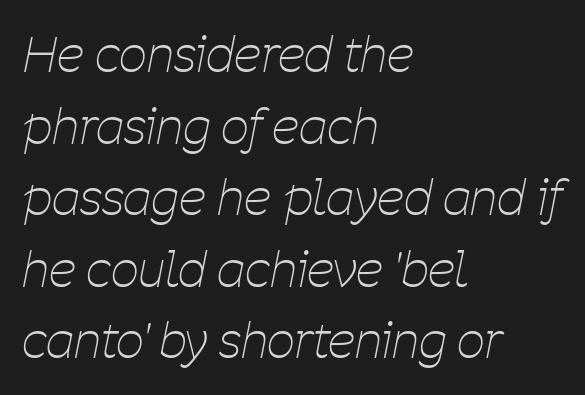
{"italic": "yes", "lean": "right", "slant_degrees": 11, "bold": "no", "weight": "thin", "width": "condensed", "stroke_contrast": "low", "x_height": "medium", "monospaced": "no", "underline": "no", "align": "left", "line_spacing": "normal", "line_spacing_ratio": 1.46, "letter_spacing": "normal", "letter_spacing_em": 0.0, "glyph_px": 49}
